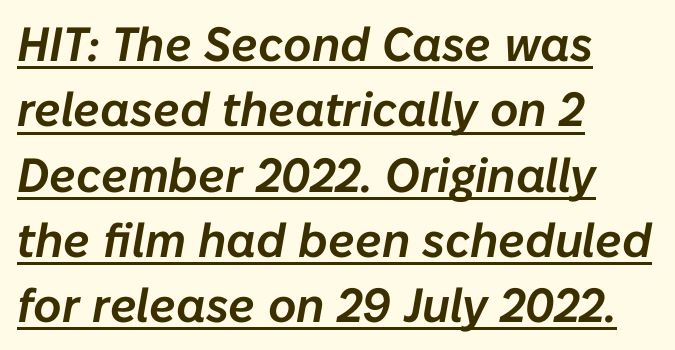
One glance says typical: line gaps are just what's usual. You can tell it's italic because the verticals aren't actually vertical. Somebody hit Ctrl+U on this one — the words are underlined. This sample has the flowing, uneven cadence of proportional lettering.
